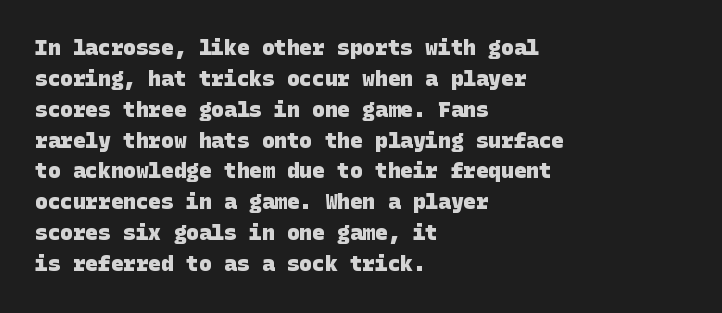
{"bold": "yes", "underline": "no", "align": "left", "line_spacing": "normal", "line_spacing_ratio": 1.47, "letter_spacing": "normal", "letter_spacing_em": 0.0, "glyph_px": 21}
